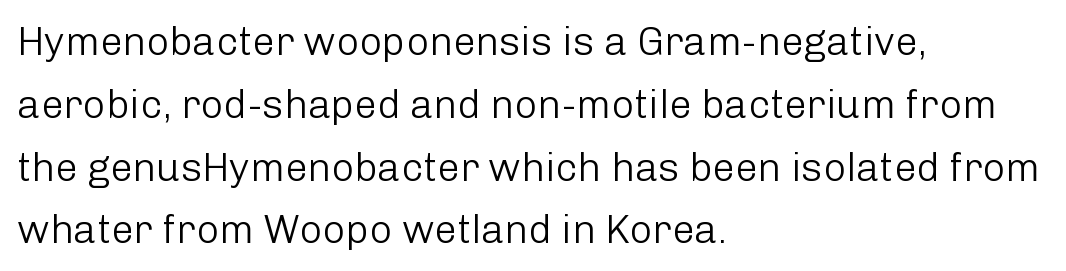
Line spacing here is normal. A clean baseline with only descenders dipping below it. Students, note that the glyphs here touch the page at normal intervals. Heft: none added — not bold. The lettering stays uniformly vertical, giving the passage a roman look.
